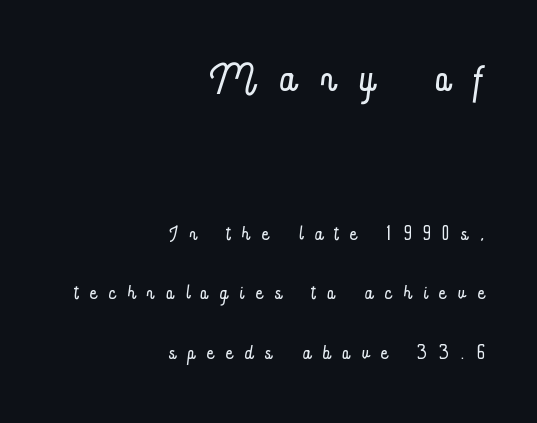
Descenders hang freely into open space. The letterforms sit at book weight or below. Is the block centered? No — it sits flush against the right margin. Compare the two chunks: the upper has the greater cap height. The vertical gap from one line to the next is large.
